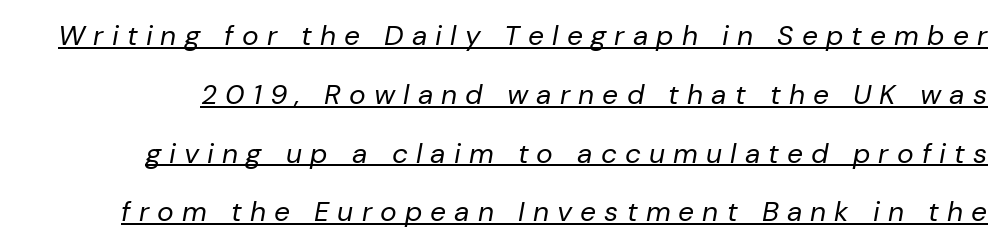
Q: Is the text bold? A: No.
Q: Is the text italic (slanted)? A: Yes, it leans right by about 10 degrees.
Q: Is the text underlined? A: Yes.
Q: Is the spacing between letters normal or unusually wide? A: Unusually wide.
Q: Is the spacing between lines tight, normal or loose? A: Loose.
Q: Width (condensed, normal, or wide)? A: Normal.
Q: Stroke contrast? A: Low.
Q: x-height? A: Medium.
Q: Monospaced? A: No.
